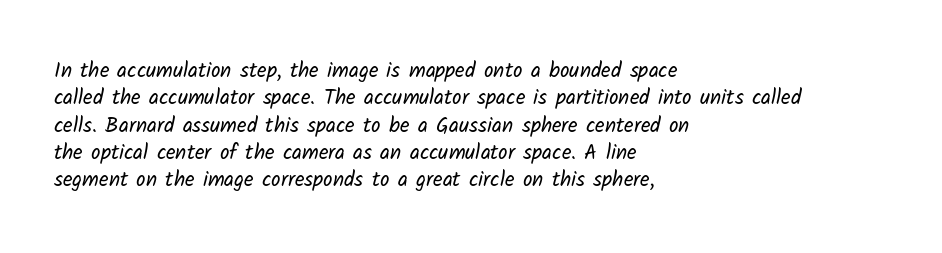
Is there much room between lines? A standard amount, neither cramped nor airy. You could call the tracking neutral — neither tight nor loose. The typesetter chose a ragged-right arrangement here. Only glyphs here, with clear space below each row. The weight would be labelled regular, book, light, or lighter still.
